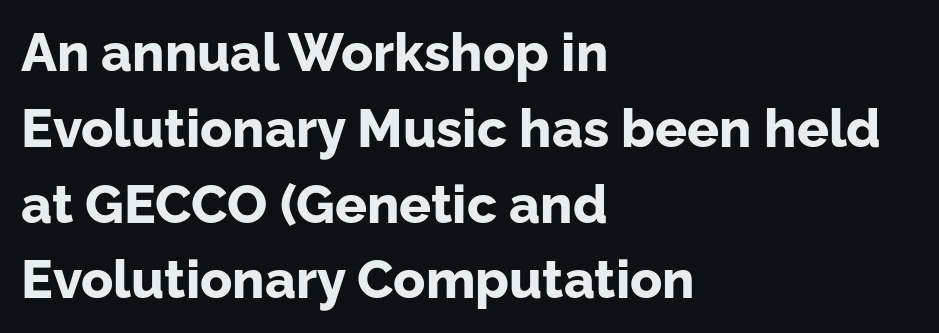
Q: Is the text bold? A: Yes.
Q: Is the text italic (slanted)? A: No, it is upright.
Q: Is the typeface a serif or a sans-serif typeface? A: Sans-serif.
Q: Is the text underlined? A: No.
Q: How is the paragraph aligned? A: Left-aligned.
Q: Is the spacing between letters normal or unusually wide? A: Normal.
Q: Is the spacing between lines tight, normal or loose? A: Normal.
Q: Width (condensed, normal, or wide)? A: Normal.
Q: Stroke contrast? A: Low.
Q: x-height? A: Medium.
Q: Monospaced? A: No.
